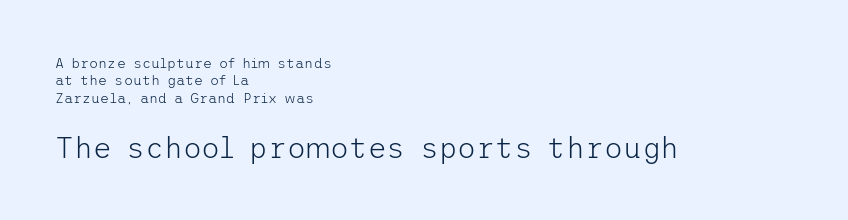
{"serif": "no", "italic": "no", "bold": "no", "weight": "light", "width": "normal", "stroke_contrast": "low", "x_height": "medium", "underline": "no", "align": "left", "line_spacing": "normal", "line_spacing_ratio": 1.25, "letter_spacing": "normal", "letter_spacing_em": 0.0, "larger_block": "second", "size_ratio": 2.07, "glyph_px": 29}
